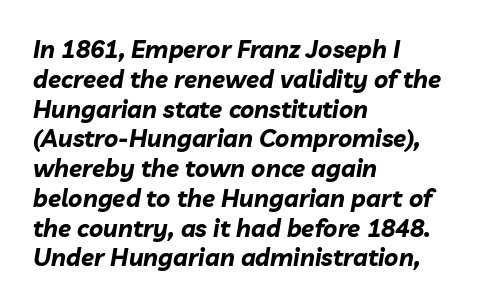
{"italic": "yes", "lean": "right", "slant_degrees": 10, "bold": "yes", "underline": "no", "align": "left", "line_spacing_ratio": 1.24, "letter_spacing": "normal", "letter_spacing_em": 0.0, "glyph_px": 24}
